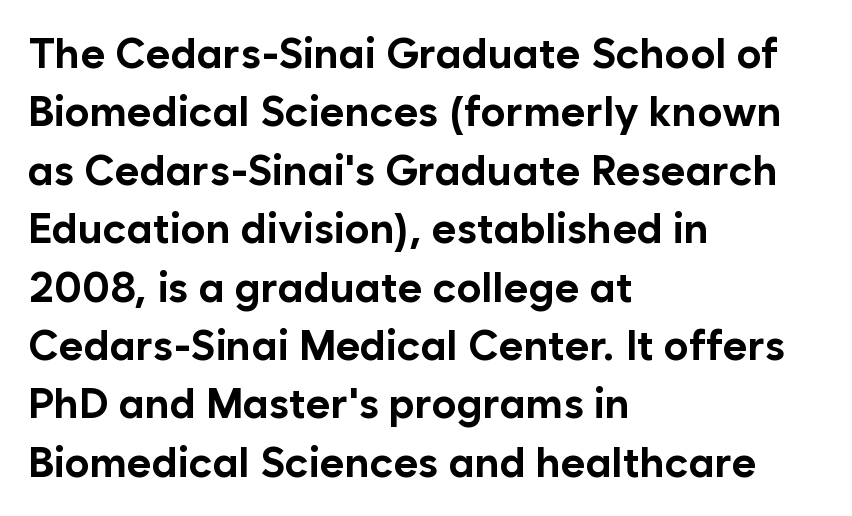
Q: Is the text bold? A: Yes.
Q: Is the text italic (slanted)? A: No, it is upright.
Q: Is the typeface a serif or a sans-serif typeface? A: Sans-serif.
Q: Is the text underlined? A: No.
Q: How is the paragraph aligned? A: Left-aligned.
Q: Is the spacing between letters normal or unusually wide? A: Normal.
Q: Is the spacing between lines tight, normal or loose? A: Normal.
Q: Width (condensed, normal, or wide)? A: Normal.
Q: Stroke contrast? A: Low.
Q: x-height? A: Medium.
Q: Monospaced? A: No.
